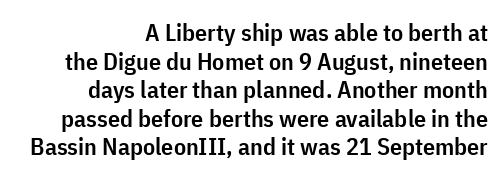
{"italic": "no", "bold": "semi", "underline": "no", "align": "right", "line_spacing_ratio": 1.19, "letter_spacing": "normal", "letter_spacing_em": 0.0, "glyph_px": 24}
